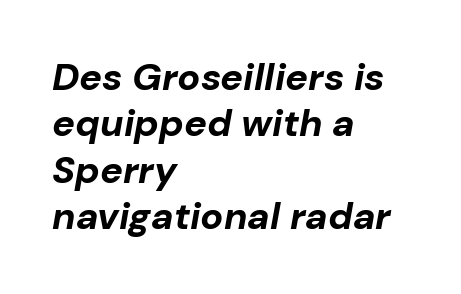
Q: Is the text bold? A: Yes.
Q: Is the text italic (slanted)? A: Yes, it leans right by about 10 degrees.
Q: Is the text underlined? A: No.
Q: How is the paragraph aligned? A: Left-aligned.
Q: Is the spacing between letters normal or unusually wide? A: Normal.
Q: Width (condensed, normal, or wide)? A: Normal.
Q: Stroke contrast? A: Low.
Q: x-height? A: Medium.
Q: Monospaced? A: No.
